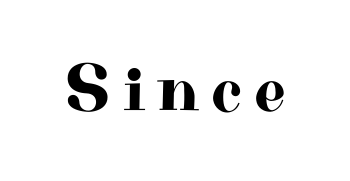
Stroke terminals: seriffed. Letters rest on an invisible, unmarked baseline. You can tell it's not italic because the verticals are truly vertical. Varying glyph widths throughout — classic text-font behaviour.
